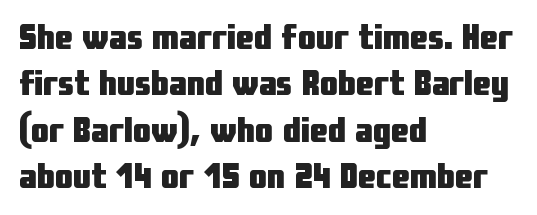
{"serif": "no", "italic": "no", "bold": "yes", "weight": "heavy", "width": "condensed", "stroke_contrast": "low", "x_height": "medium", "monospaced": "no", "underline": "no", "align": "left", "line_spacing": "normal", "line_spacing_ratio": 1.29, "letter_spacing": "normal", "letter_spacing_em": 0.0, "glyph_px": 36}
